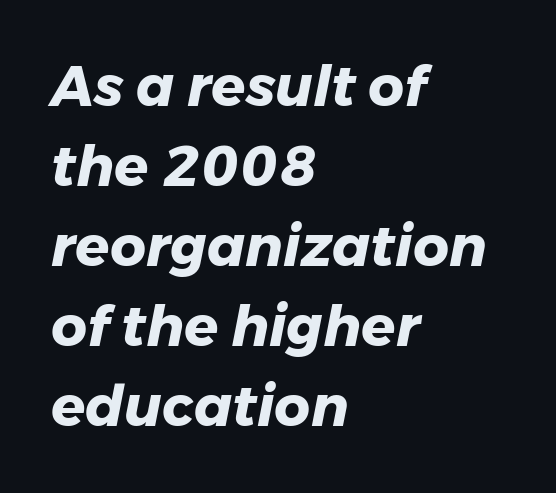
Leading matches the norm, producing a regular column. Compared with ordinary roman type, these characters are visibly tilted. Short and long lines alike share a common starting point at left. Words float on clear page, feet unadorned.
